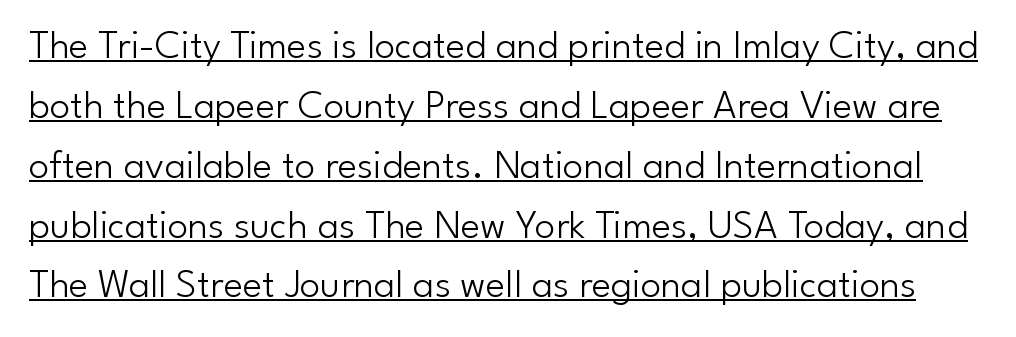
Q: Is the text bold? A: No.
Q: Is the text italic (slanted)? A: No, it is upright.
Q: Is the typeface a serif or a sans-serif typeface? A: Sans-serif.
Q: Is the text underlined? A: Yes.
Q: Is the spacing between letters normal or unusually wide? A: Normal.
Q: Is the spacing between lines tight, normal or loose? A: Normal.
Q: Width (condensed, normal, or wide)? A: Normal.
Q: Stroke contrast? A: Low.
Q: x-height? A: Small.
Q: Monospaced? A: No.
